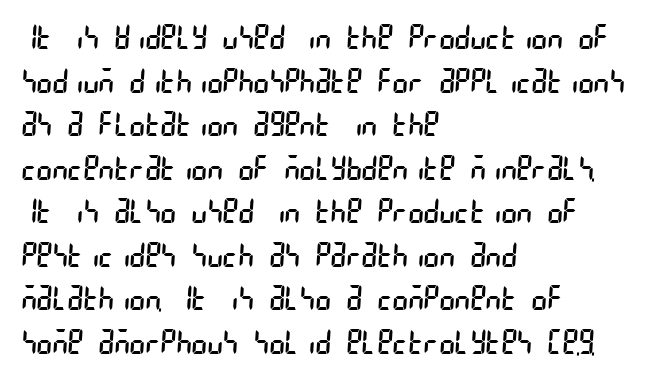
A student would call this left alignment; a typographer would say flush left, rag right. Clear beneath every line of the passage. Heaviness? Minimal to ordinary, like unemphasized prose. A normal amount of white space separates one row of letters from the next. Caption: standard tracking, unaltered. The font family rendered here belongs to the sans-serif group.
